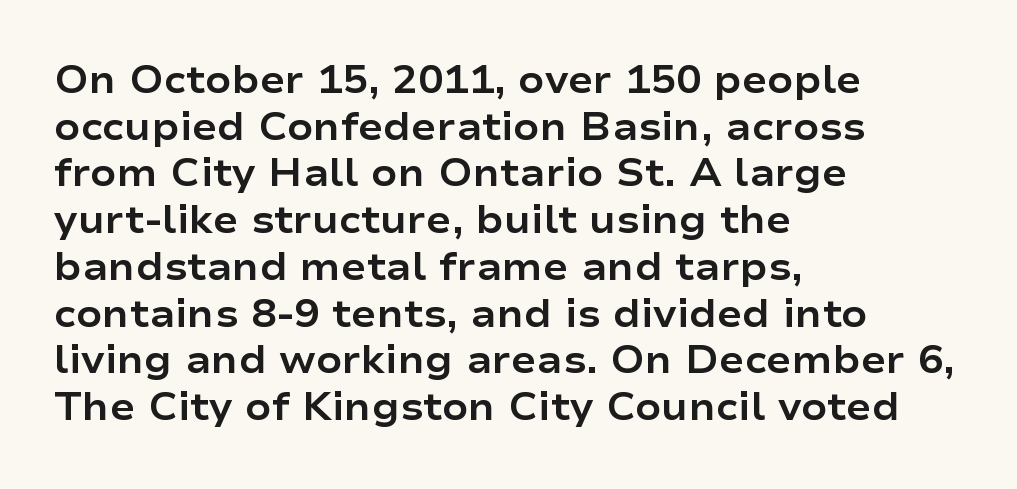
Q: Is the text bold? A: Yes.
Q: Is the text italic (slanted)? A: No, it is upright.
Q: Is the typeface a serif or a sans-serif typeface? A: Sans-serif.
Q: Is the text underlined? A: No.
Q: How is the paragraph aligned? A: Left-aligned.
Q: Is the spacing between letters normal or unusually wide? A: Normal.
Q: Width (condensed, normal, or wide)? A: Wide.
Q: Stroke contrast? A: Low.
Q: x-height? A: Medium.
Q: Monospaced? A: No.
